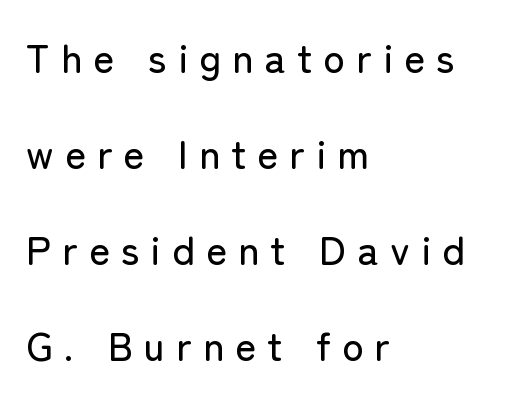
The image shows 40 px sans-serif type, upright; set left-aligned, loose line spacing (2.4x), unusually wide letter spacing (+0.28 em), not underlined; low stroke contrast and a medium x-height.
